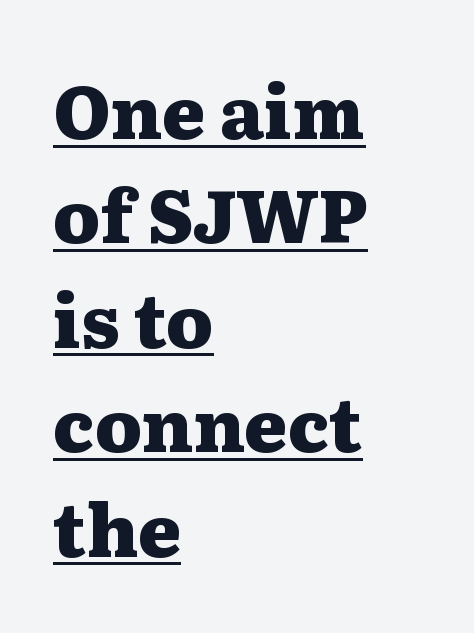
The image shows 73 px heavy, wide serif type, upright; set left-aligned, normal line spacing (1.43x), normal letter spacing, underlined; medium stroke contrast and a medium x-height.
